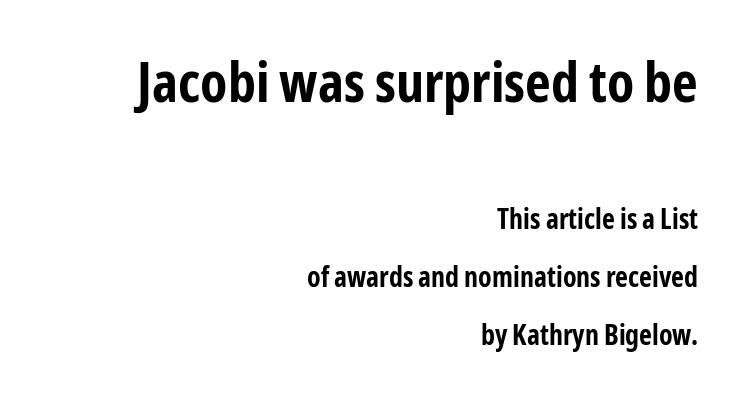
Q: Is the text bold? A: Yes.
Q: Is the text italic (slanted)? A: No, it is upright.
Q: Is the typeface a serif or a sans-serif typeface? A: Sans-serif.
Q: Is the text underlined? A: No.
Q: How is the paragraph aligned? A: Right-aligned.
Q: Is the spacing between letters normal or unusually wide? A: Normal.
Q: Is the spacing between lines tight, normal or loose? A: Loose.
Q: Which block of text is set in a larger size, the first (top) or the second (bottom)? A: The first (top) one.
Q: Width (condensed, normal, or wide)? A: Condensed.
Q: Stroke contrast? A: Low.
Q: x-height? A: Medium.
Q: Monospaced? A: No.
